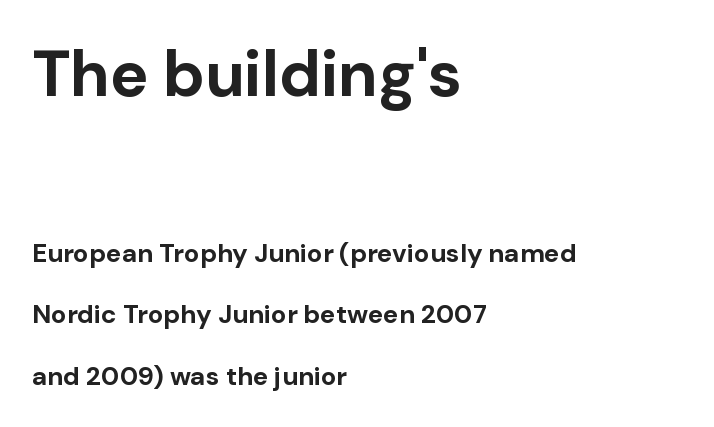
The image shows 64 px bold sans-serif type, upright; set left-aligned, loose line spacing (2.38x), normal letter spacing, not underlined; the first (top) block is 2.46x larger; low stroke contrast and a medium x-height.
